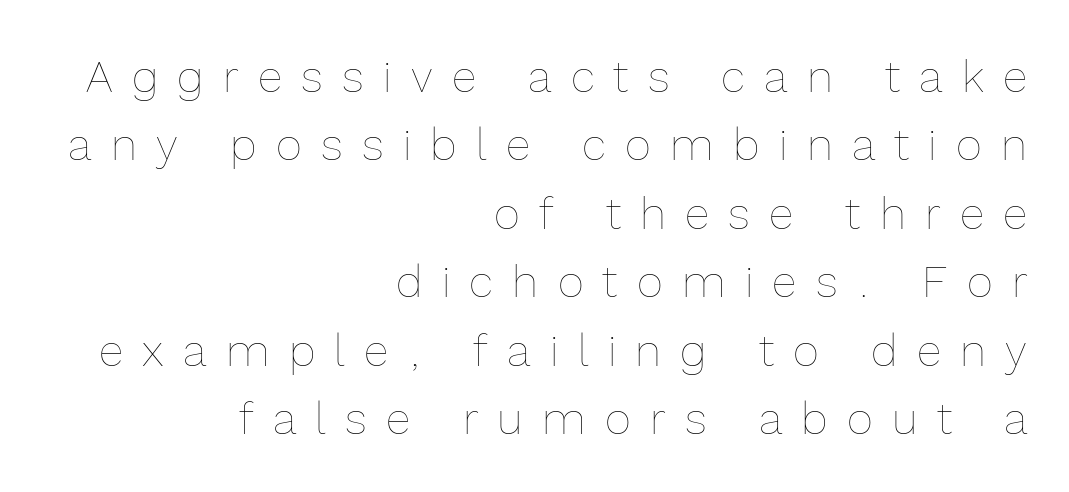
The space beneath each line is pristine and unruled. Varying glyph widths throughout — classic text-font behaviour. Heaviness? Minimal to ordinary, like unemphasized prose. A roman cut, with each character standing at attention.
